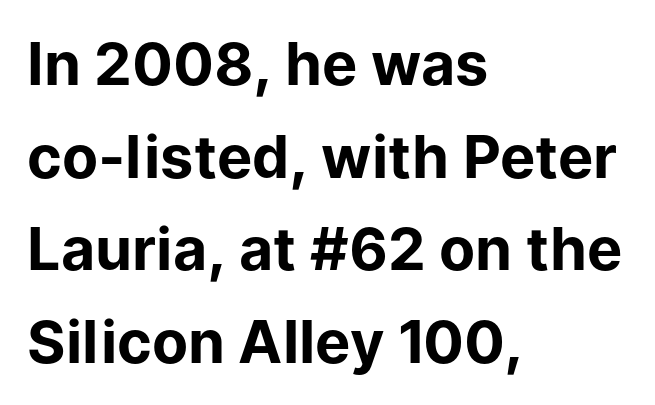
The image shows 59 px bold sans-serif type, upright; set left-aligned, normal line spacing (1.57x), normal letter spacing, not underlined; low stroke contrast and a medium x-height.
